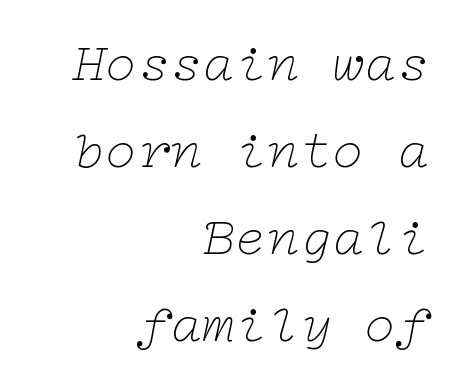
{"serif": "yes", "italic": "yes", "lean": "right", "slant_degrees": 12, "bold": "no", "weight": "thin", "width": "wide", "stroke_contrast": "low", "x_height": "medium", "underline": "no", "align": "right", "line_spacing": "normal", "line_spacing_ratio": 1.61, "letter_spacing": "normal", "letter_spacing_em": 0.0, "glyph_px": 54}
